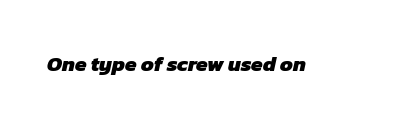
On the weight axis this lands at bold, roughly 700. Spacing between characters is what you'd get straight out of the box. Check under the words: just untouched page.
